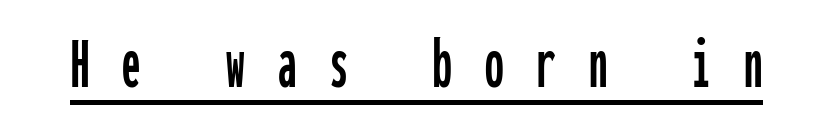
Q: Is the text italic (slanted)? A: No, it is upright.
Q: Is the typeface a serif or a sans-serif typeface? A: Sans-serif.
Q: Is the text underlined? A: Yes.
Q: Is the spacing between letters normal or unusually wide? A: Unusually wide.
Q: Width (condensed, normal, or wide)? A: Condensed.
Q: Stroke contrast? A: Low.
Q: x-height? A: Medium.
Q: Monospaced? A: Yes.
